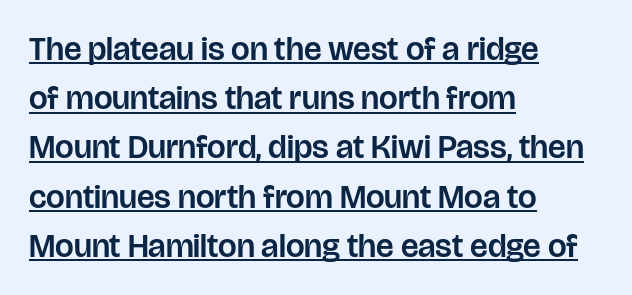
{"serif": "no", "italic": "no", "width": "normal", "stroke_contrast": "low", "x_height": "large", "monospaced": "no", "underline": "yes", "align": "left", "line_spacing": "normal", "line_spacing_ratio": 1.49, "letter_spacing": "normal", "letter_spacing_em": 0.0, "glyph_px": 33}
